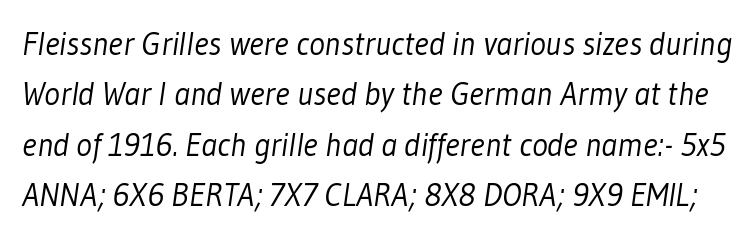
The face used here is rendered with its standard letterfit. Line spacing here is normal. This sample uses a sans-serif face. The weight tops out at a normal text grade. The specimen omits any rule beneath the text block's lines.
